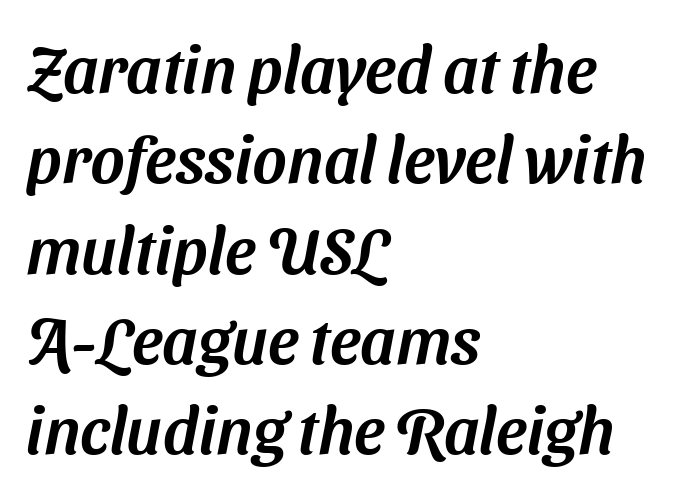
Caption: multi-line text, flush left, ragged right. The gap between lines stays unmarked. Are there feet on the stems? There aren't — it's a sans. Here the designer chose a conventional face with non-uniform glyph widths.
